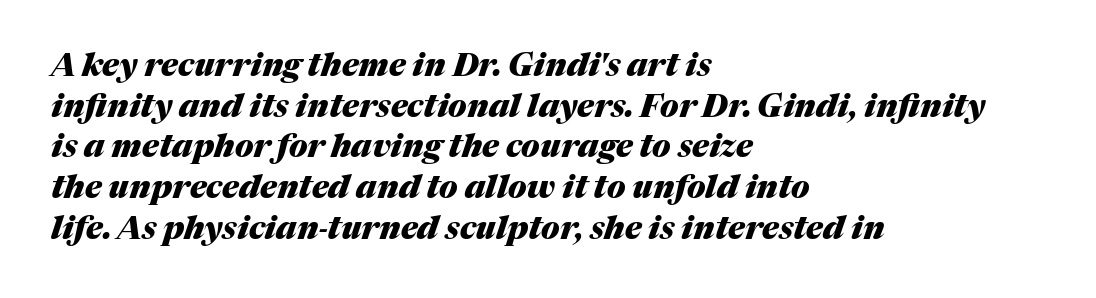
Characters are canted at an angle relative to the baseline's perpendicular. Inter-character spacing is left at the font's built-in metrics. You could not count columns in this text — the font is proportionally spaced. Descenders are the only things crossing below the line.
